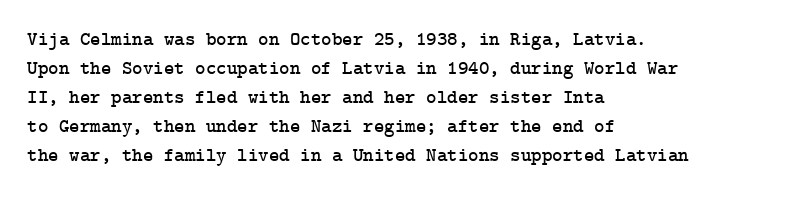
Q: Is the text italic (slanted)? A: No, it is upright.
Q: Is the text underlined? A: No.
Q: How is the paragraph aligned? A: Left-aligned.
Q: Is the spacing between letters normal or unusually wide? A: Normal.
Q: Is the spacing between lines tight, normal or loose? A: Normal.
